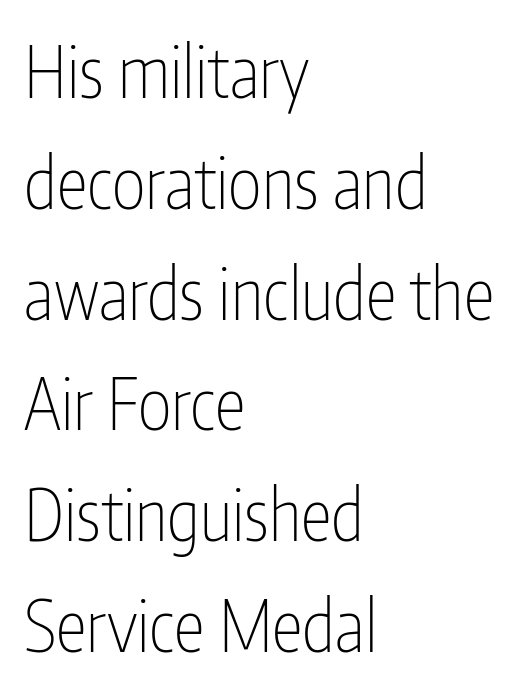
The image shows 71 px thin, condensed sans-serif type, upright; set left-aligned, normal line spacing (1.56x), normal letter spacing, not underlined; low stroke contrast and a medium x-height.
